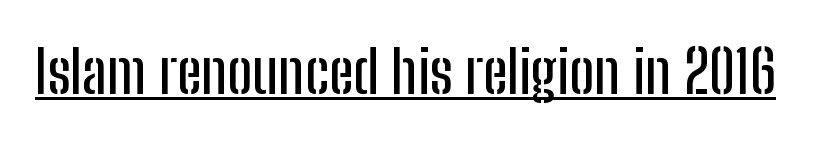
Q: Is the text italic (slanted)? A: No, it is upright.
Q: Is the typeface a serif or a sans-serif typeface? A: Sans-serif.
Q: Is the text underlined? A: Yes.
Q: Is the spacing between letters normal or unusually wide? A: Normal.
Q: Width (condensed, normal, or wide)? A: Condensed.
Q: Stroke contrast? A: Low.
Q: x-height? A: Medium.
Q: Monospaced? A: No.
